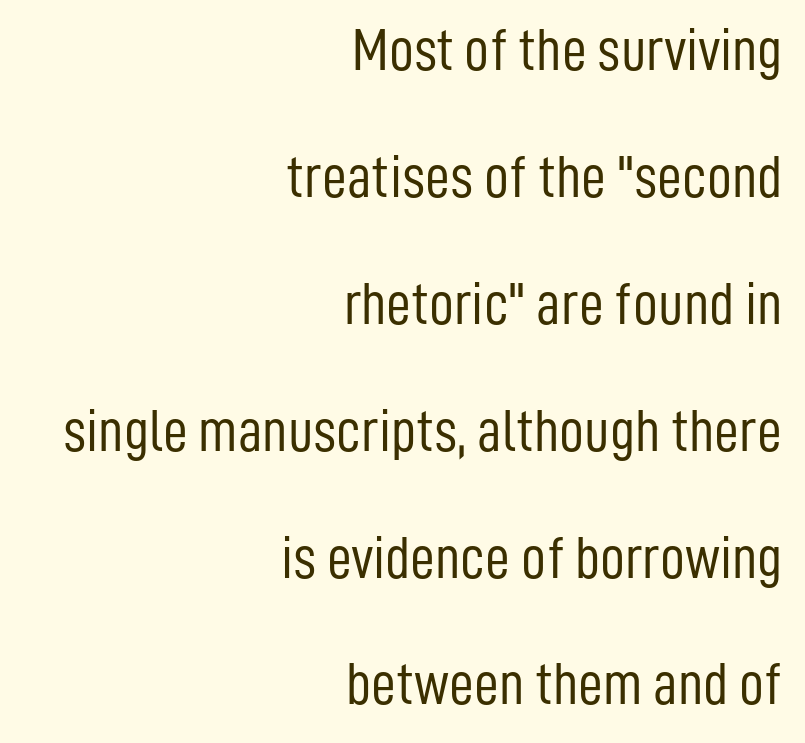
The image shows 61 px light, condensed sans-serif type, upright; set right-aligned, loose line spacing (2.08x), normal letter spacing, not underlined; low stroke contrast and a medium x-height.
